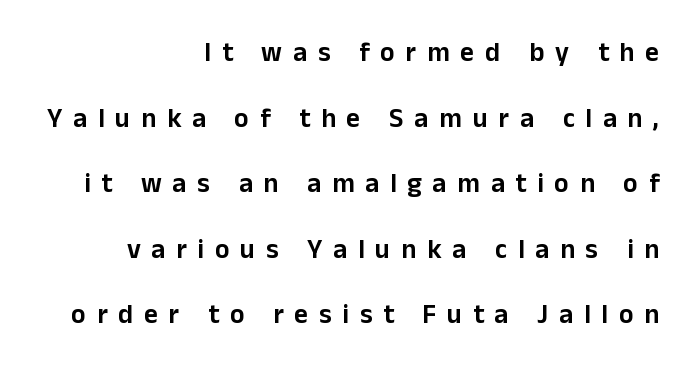
The image shows 27 px text type, upright; set right-aligned, loose line spacing (2.43x), unusually wide letter spacing (+0.4 em), not underlined.
